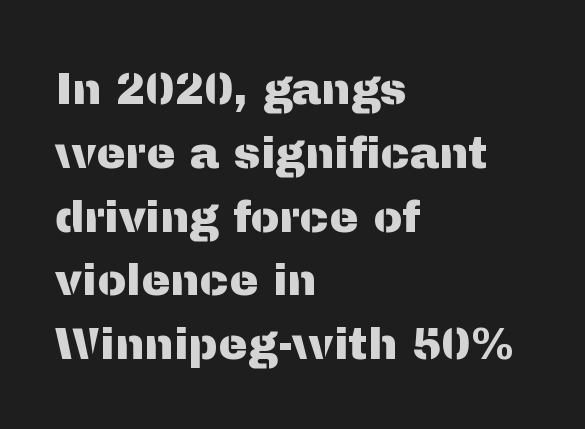
Q: Is the text italic (slanted)? A: No, it is upright.
Q: Is the typeface a serif or a sans-serif typeface? A: Sans-serif.
Q: Is the text underlined? A: No.
Q: How is the paragraph aligned? A: Left-aligned.
Q: Is the spacing between letters normal or unusually wide? A: Normal.
Q: Is the spacing between lines tight, normal or loose? A: Normal.
Q: Width (condensed, normal, or wide)? A: Normal.
Q: Stroke contrast? A: Medium.
Q: x-height? A: Medium.
Q: Monospaced? A: No.
